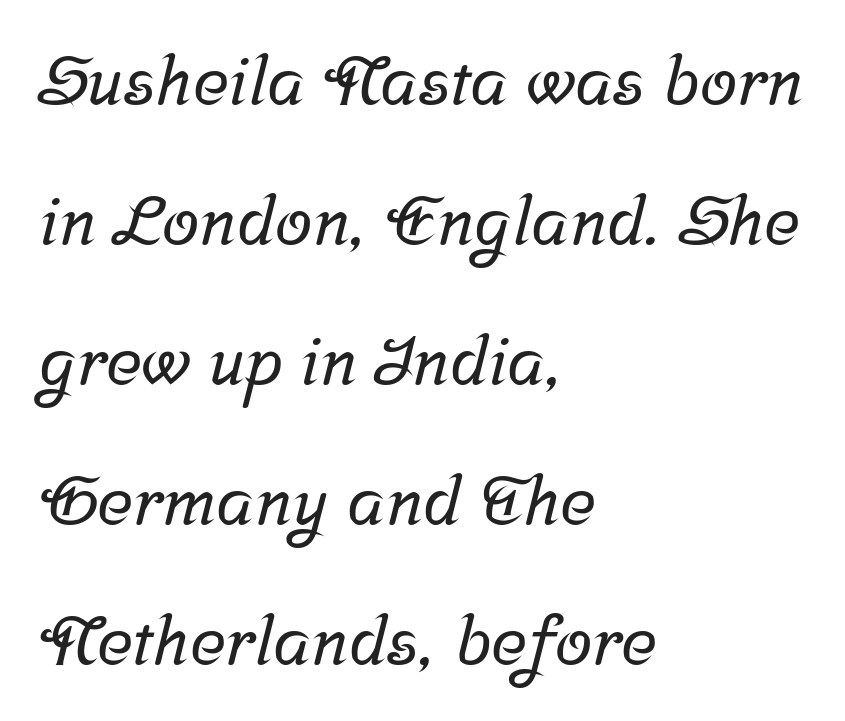
{"width": "normal", "stroke_contrast": "low", "x_height": "medium", "monospaced": "no", "underline": "no", "align": "left", "line_spacing": "loose", "line_spacing_ratio": 2.06, "letter_spacing": "normal", "letter_spacing_em": 0.0, "glyph_px": 68}
